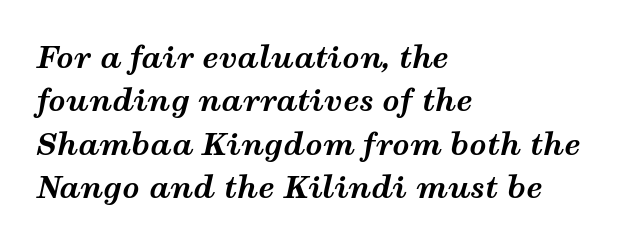
Weight check: bold — yes, fully. Each word holds together tightly as a unit, with standard inter-letter gaps. This block has exactly the height ordinary leading produces. Tall strokes in this sample are angled rather than plumb. Layout note: lines flush left.
